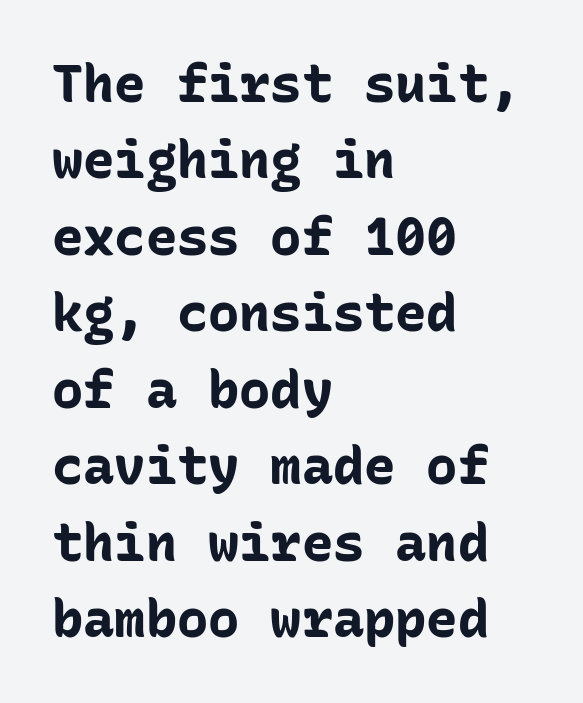
Q: Is the text bold? A: Yes.
Q: Is the text italic (slanted)? A: No, it is upright.
Q: Is the typeface a serif or a sans-serif typeface? A: Sans-serif.
Q: Is the text underlined? A: No.
Q: How is the paragraph aligned? A: Left-aligned.
Q: Is the spacing between letters normal or unusually wide? A: Normal.
Q: Is the spacing between lines tight, normal or loose? A: Normal.
Q: Width (condensed, normal, or wide)? A: Normal.
Q: Stroke contrast? A: Low.
Q: x-height? A: Medium.
Q: Monospaced? A: Yes.
